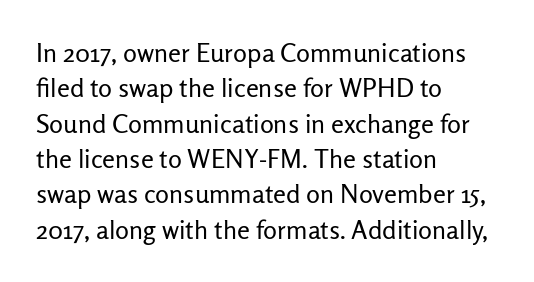
{"italic": "no", "bold": "no", "underline": "no", "align": "left", "line_spacing": "normal", "line_spacing_ratio": 1.36, "letter_spacing": "normal", "letter_spacing_em": 0.0, "glyph_px": 26}
